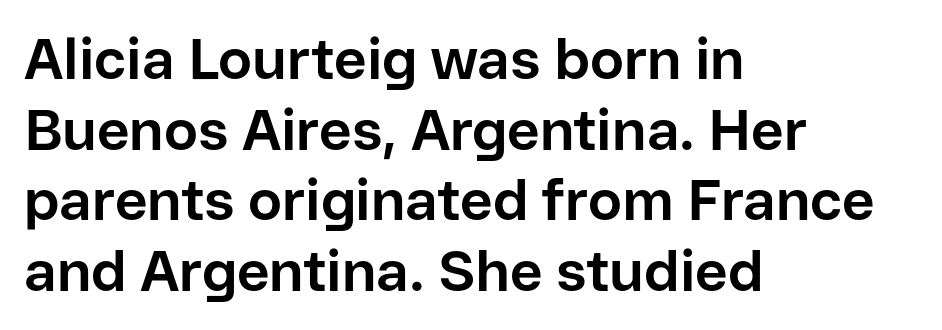
A clean baseline with only descenders dipping below it. The passage shown is typed in a proportional face where columns would drift. Does the type have serifs? No, each stem ends abruptly. Horizontal alignment here is leftward, the default for most running prose. It's the straight-up-and-down kind of type.
